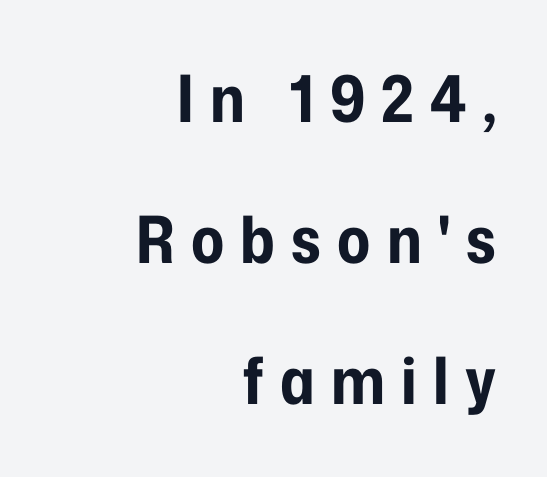
The image shows 65 px bold, condensed sans-serif type, upright; set right-aligned, loose line spacing (2.17x), unusually wide letter spacing (+0.25 em), not underlined; low stroke contrast and a medium x-height.
